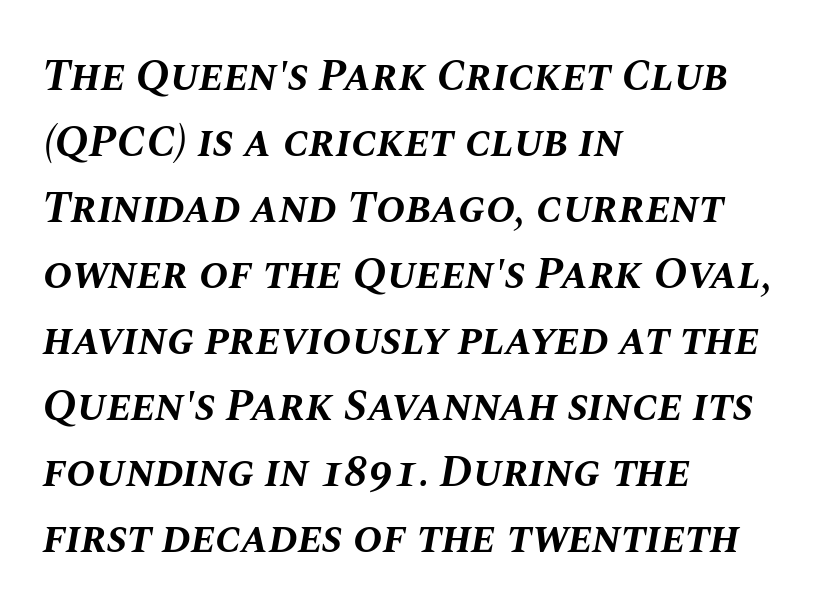
Vertical spacing — default. Teacher's note: observe the even left margin — that is flush-left alignment. These lines carry a lot of weight — the face is fully bold. Spacing between characters is what you'd get straight out of the box. In terms of posture, this sample is oblique.
